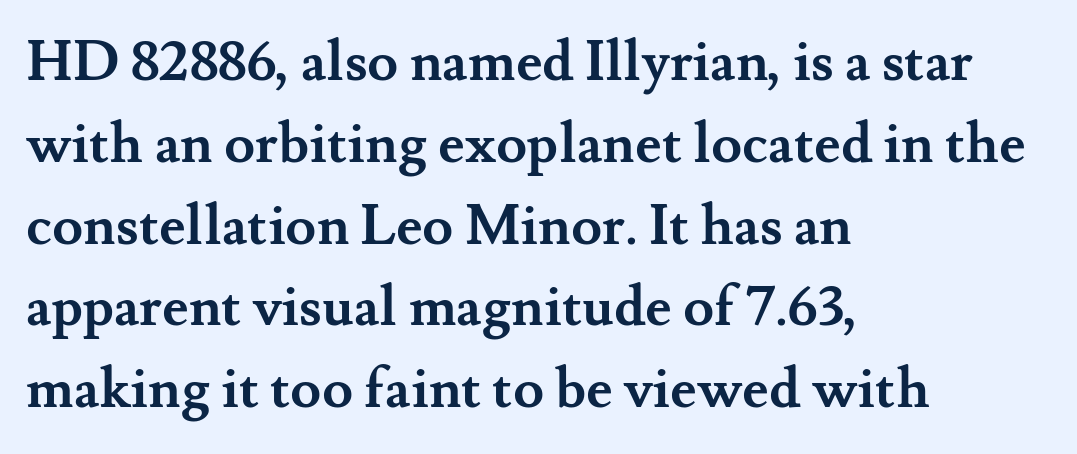
Q: Is the text bold? A: Yes.
Q: Is the text italic (slanted)? A: No, it is upright.
Q: Is the typeface a serif or a sans-serif typeface? A: Serif.
Q: Is the text underlined? A: No.
Q: How is the paragraph aligned? A: Left-aligned.
Q: Is the spacing between letters normal or unusually wide? A: Normal.
Q: Is the spacing between lines tight, normal or loose? A: Normal.
Q: Width (condensed, normal, or wide)? A: Normal.
Q: Stroke contrast? A: Medium.
Q: x-height? A: Small.
Q: Monospaced? A: No.
